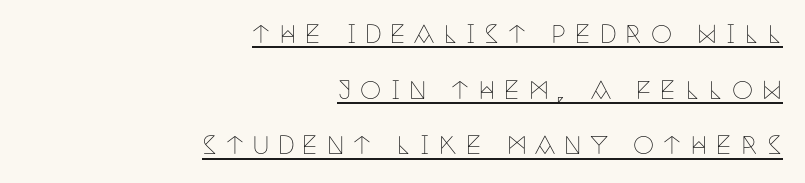
The image shows 24 px text type, upright; set right-aligned, loose line spacing (2.32x), unusually wide letter spacing (+0.36 em), underlined.
